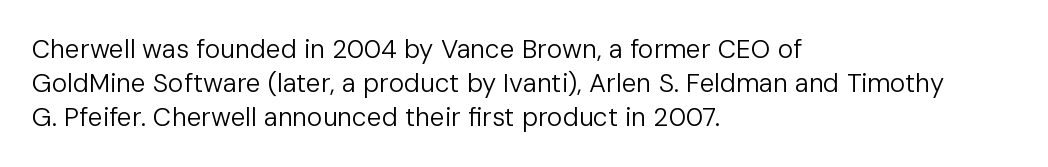
Descenders are the only things crossing below the line. Vertical strokes here are truly vertical. Compared with typical paragraphs, the rows here are spaced about the same. The setting favours the left margin, as ordinary paragraphs usually do.
